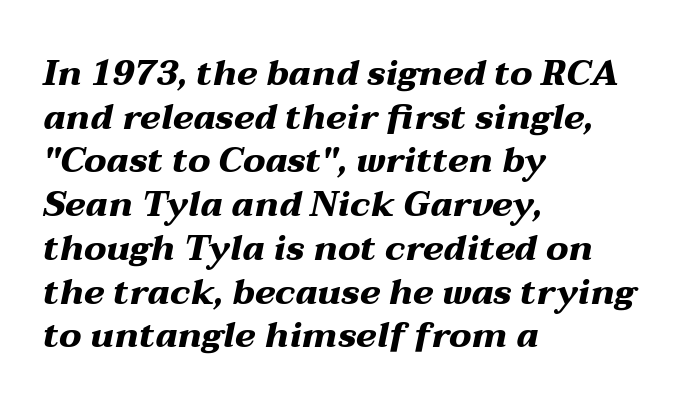
The image shows 35 px heavy, wide type, italic (leaning right); set left-aligned, normal line spacing (1.25x), normal letter spacing, not underlined; medium stroke contrast and a medium x-height.
